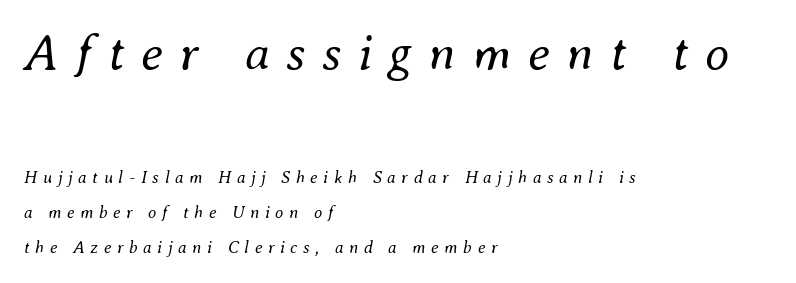
{"italic": "yes", "lean": "right", "slant_degrees": 8, "bold": "no", "weight": "regular", "width": "normal", "stroke_contrast": "medium", "x_height": "small", "monospaced": "no", "underline": "no", "align": "left", "line_spacing": "loose", "line_spacing_ratio": 2.06, "letter_spacing": "wide", "letter_spacing_em": 0.33, "larger_block": "first", "size_ratio": 2.94, "glyph_px": 50}
